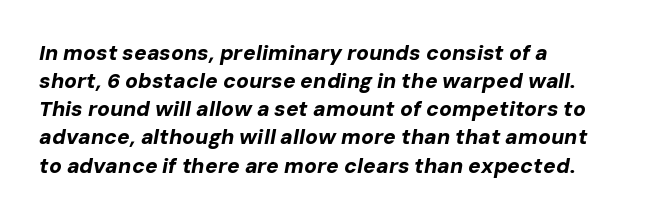
Typographic density is high because the face is bold. Honestly, the letter spacing is just normal — you wouldn't notice it. The words here are not underlined. Slant detected: the letters are inclined. Regarding leading, the lines here are spaced in the standard way. The compositor pushed each line to the left boundary.
